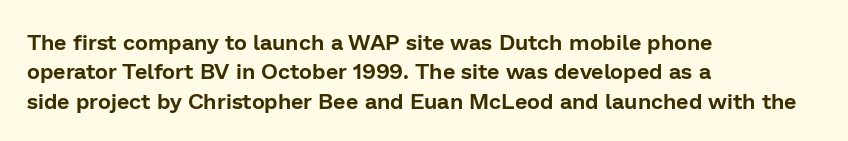
Reading down the block, your eye returns to a fixed left position each line. The type sits square on the baseline with zero lean. The space directly below the letters is spotless. Notice how descenders clear the ascenders below comfortably — that's standard leading. Each word holds together tightly as a unit, with standard inter-letter gaps.
